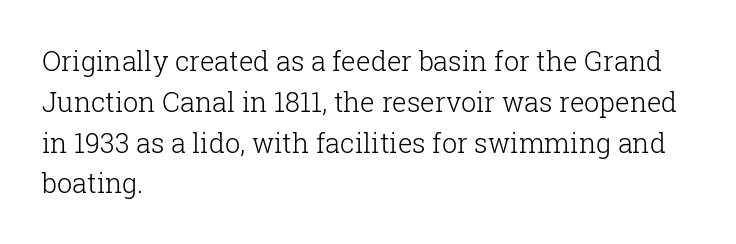
The image shows 27 px text type, upright; set left-aligned, normal line spacing (1.51x), normal letter spacing, not underlined.
